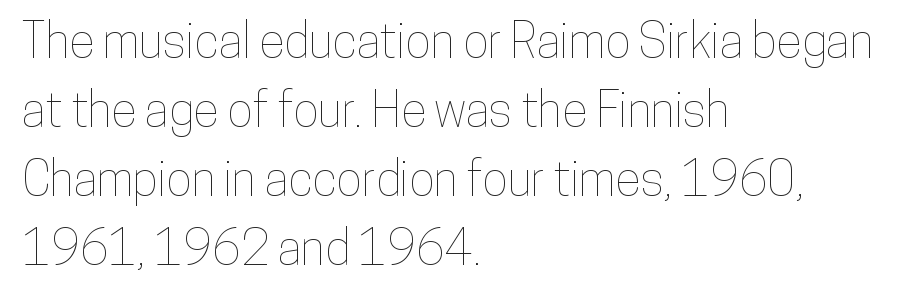
The image shows 48 px condensed type, upright; set left-aligned, normal line spacing (1.44x), normal letter spacing, not underlined; low stroke contrast and a medium x-height.
